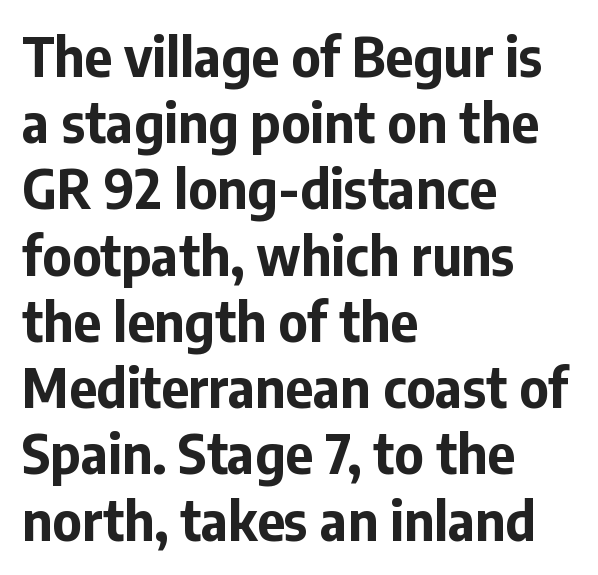
The rendering uses natural spacing where letterforms have individual widths. When letters stand straight like this, we call the style roman or upright. Regarding serifs, this sample does without them. As a designer I'd log this as weight 700, bold. Casual observation: everything's shoved over to the left.
